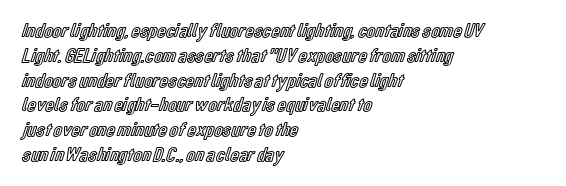
The letters sit at their default tracking, neither squeezed nor spread. Compared with a centered layout, this one pins lines to the left instead. Clear beneath every line of the passage.
